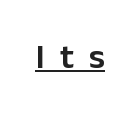
{"serif": "no", "italic": "no", "width": "normal", "stroke_contrast": "low", "x_height": "medium", "monospaced": "no", "underline": "yes", "letter_spacing": "wide", "letter_spacing_em": 0.45, "glyph_px": 34}
